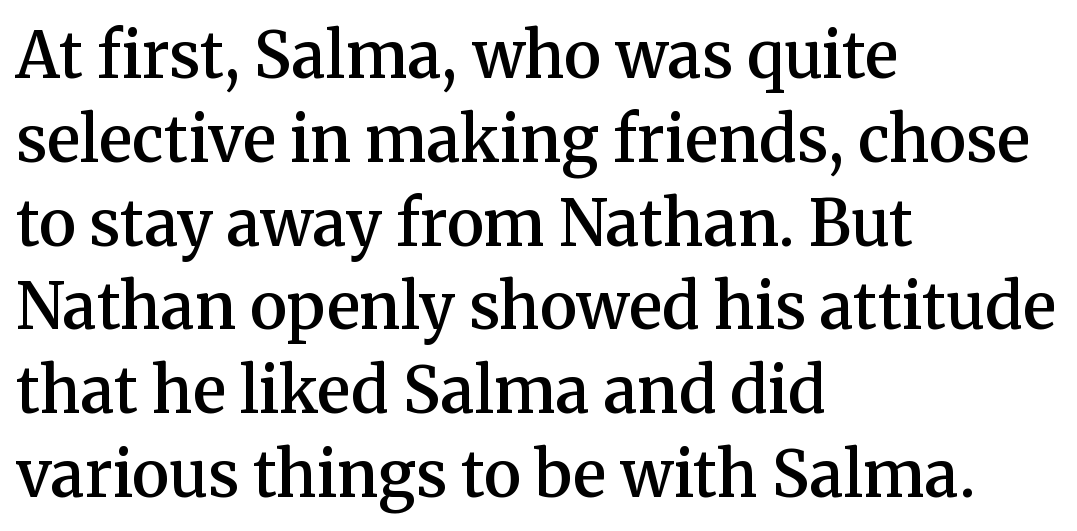
Q: Is the text bold? A: Semi-bold.
Q: Is the text italic (slanted)? A: No, it is upright.
Q: Is the typeface a serif or a sans-serif typeface? A: Serif.
Q: Is the text underlined? A: No.
Q: How is the paragraph aligned? A: Left-aligned.
Q: Is the spacing between letters normal or unusually wide? A: Normal.
Q: Is the spacing between lines tight, normal or loose? A: Normal.
Q: Width (condensed, normal, or wide)? A: Normal.
Q: Stroke contrast? A: Medium.
Q: x-height? A: Medium.
Q: Monospaced? A: No.
